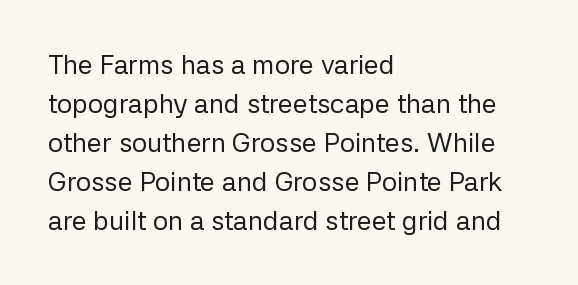
Q: Is the text bold? A: No.
Q: Is the text italic (slanted)? A: No, it is upright.
Q: Is the text underlined? A: No.
Q: How is the paragraph aligned? A: Left-aligned.
Q: Is the spacing between letters normal or unusually wide? A: Normal.
Q: Is the spacing between lines tight, normal or loose? A: Normal.
